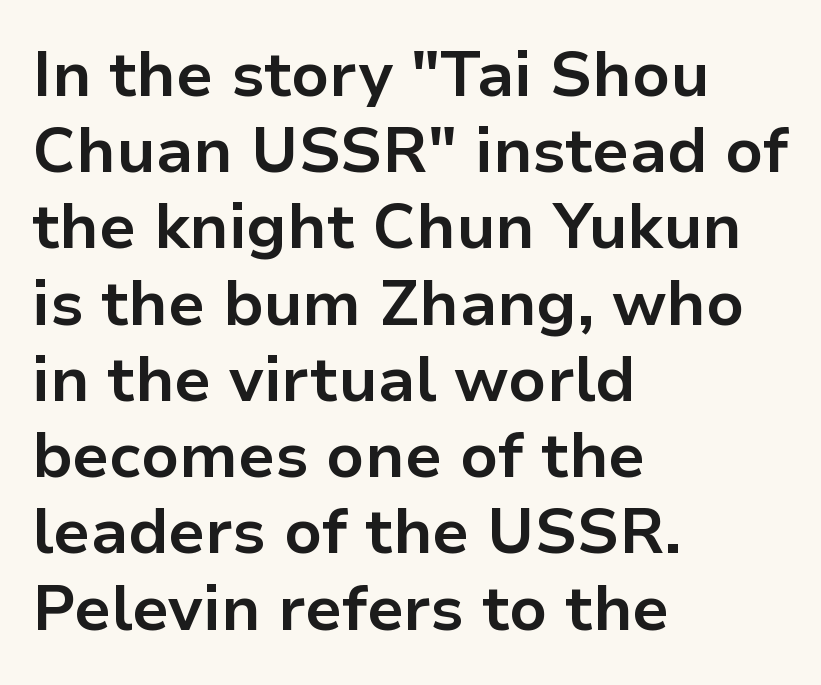
Q: Is the text bold? A: Yes.
Q: Is the text italic (slanted)? A: No, it is upright.
Q: Is the typeface a serif or a sans-serif typeface? A: Sans-serif.
Q: Is the text underlined? A: No.
Q: How is the paragraph aligned? A: Left-aligned.
Q: Is the spacing between letters normal or unusually wide? A: Normal.
Q: Width (condensed, normal, or wide)? A: Normal.
Q: Stroke contrast? A: Low.
Q: x-height? A: Medium.
Q: Monospaced? A: No.
